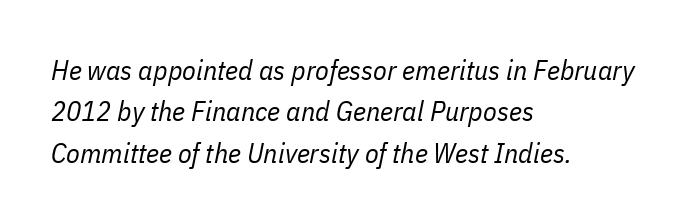
Q: Is the text bold? A: No.
Q: Is the text italic (slanted)? A: Yes, it leans right by about 11 degrees.
Q: Is the text underlined? A: No.
Q: How is the paragraph aligned? A: Left-aligned.
Q: Is the spacing between letters normal or unusually wide? A: Normal.
Q: Is the spacing between lines tight, normal or loose? A: Normal.
Q: Width (condensed, normal, or wide)? A: Condensed.
Q: Stroke contrast? A: Low.
Q: x-height? A: Medium.
Q: Monospaced? A: No.
